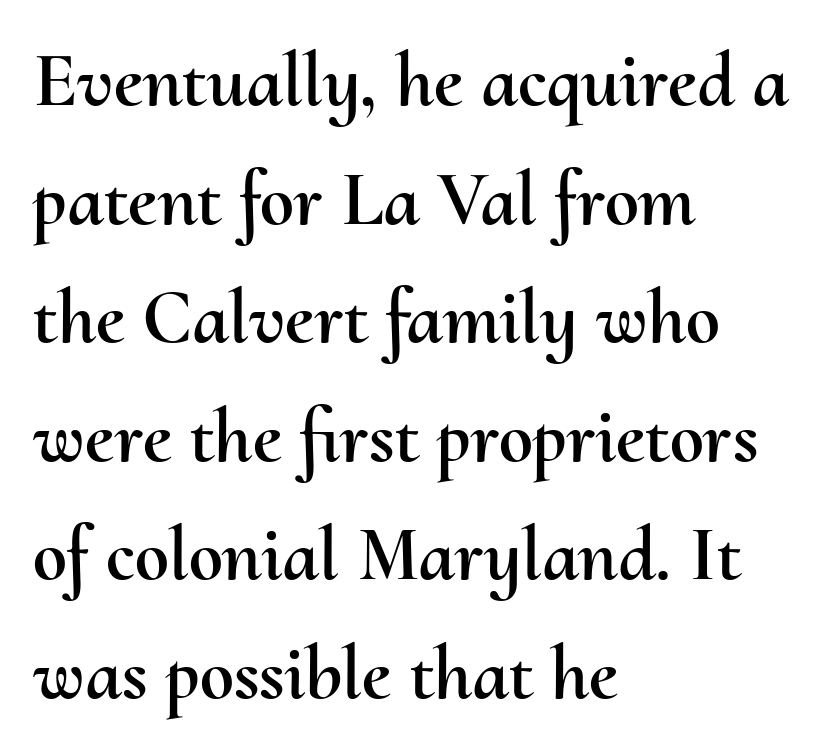
{"italic": "no", "width": "normal", "stroke_contrast": "medium", "x_height": "small", "monospaced": "no", "underline": "no", "align": "left", "line_spacing": "normal", "line_spacing_ratio": 1.54, "letter_spacing": "normal", "letter_spacing_em": 0.0, "glyph_px": 77}
